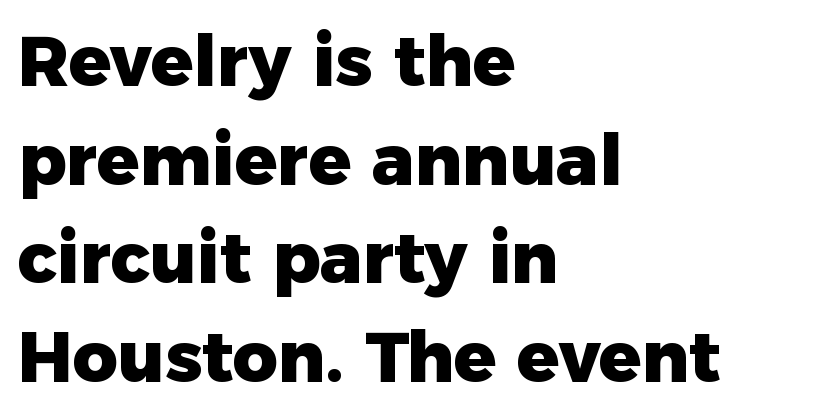
Q: Is the text bold? A: Yes.
Q: Is the text italic (slanted)? A: No, it is upright.
Q: Is the typeface a serif or a sans-serif typeface? A: Sans-serif.
Q: Is the text underlined? A: No.
Q: How is the paragraph aligned? A: Left-aligned.
Q: Is the spacing between letters normal or unusually wide? A: Normal.
Q: Is the spacing between lines tight, normal or loose? A: Normal.
Q: Width (condensed, normal, or wide)? A: Normal.
Q: Stroke contrast? A: Low.
Q: x-height? A: Medium.
Q: Monospaced? A: No.
